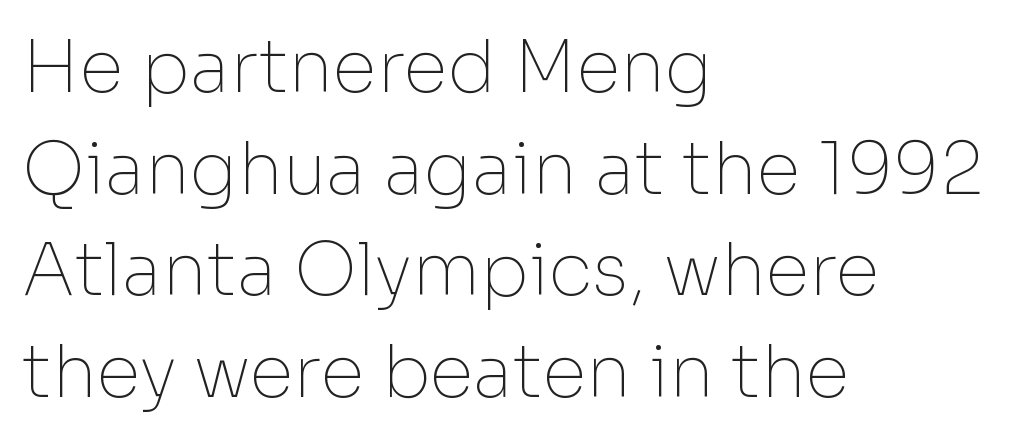
Italic: no, the glyphs are upright roman. Standard letterfit; no display-style spreading of the glyphs. Words float on clear page, feet unadorned. Look at the bottom of the vertical strokes: they stop flat, with no serifs. The rag falls on the right side of this text block.
